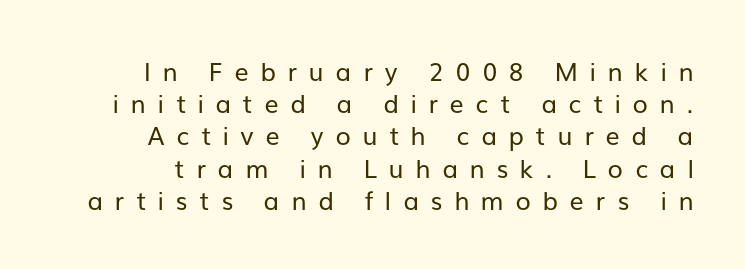
{"italic": "no", "bold": "no", "underline": "no", "align": "right", "line_spacing": "normal", "line_spacing_ratio": 1.29, "letter_spacing": "wide", "letter_spacing_em": 0.47, "glyph_px": 25}
